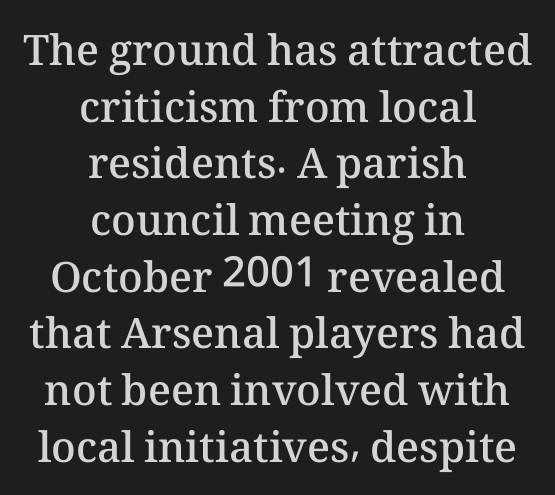
Quick note: not italic, upright. The sample has been set in demibold, a notch under bold. Descenders are the only things crossing below the line. Here the designer chose a conventional face with non-uniform glyph widths. Does extra space separate the letters? No, they use regular spacing.
